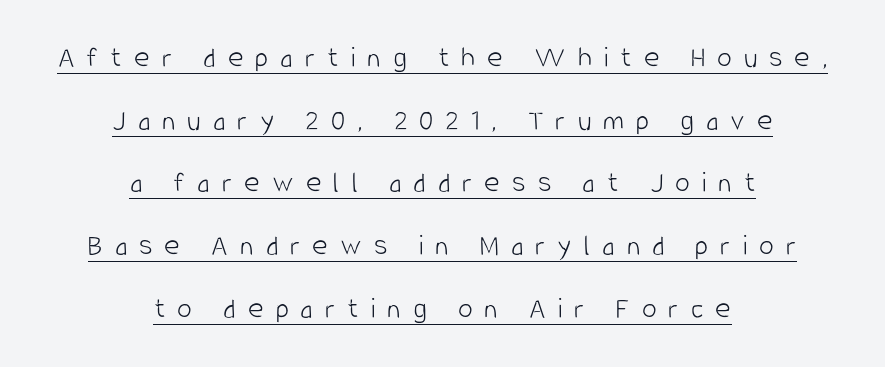
Q: Is the text bold? A: No.
Q: Is the text italic (slanted)? A: No, it is upright.
Q: Is the typeface a serif or a sans-serif typeface? A: Sans-serif.
Q: Is the text underlined? A: Yes.
Q: How is the paragraph aligned? A: Centered.
Q: Is the spacing between letters normal or unusually wide? A: Unusually wide.
Q: Is the spacing between lines tight, normal or loose? A: Loose.
Q: Width (condensed, normal, or wide)? A: Condensed.
Q: Stroke contrast? A: Low.
Q: x-height? A: Large.
Q: Monospaced? A: No.
